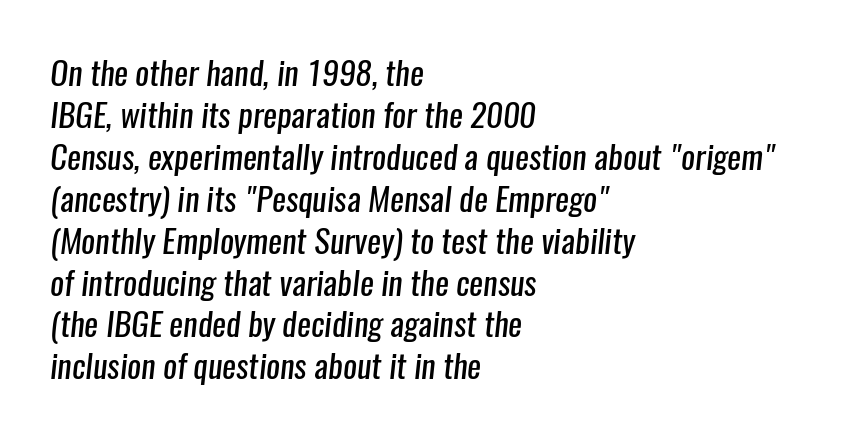
{"serif": "no", "bold": "no", "weight": "regular", "width": "condensed", "stroke_contrast": "low", "x_height": "medium", "monospaced": "no", "underline": "no", "align": "left", "line_spacing": "normal", "line_spacing_ratio": 1.27, "letter_spacing": "normal", "letter_spacing_em": 0.0, "glyph_px": 33}
